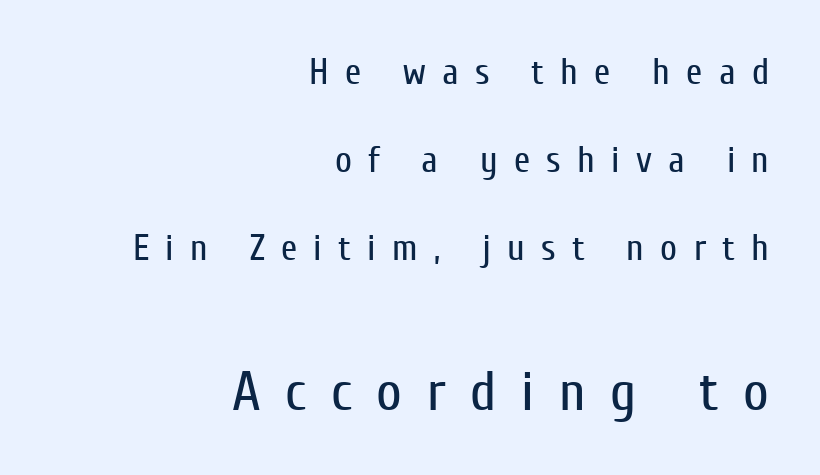
Beneath every word, the page is bare. You could only call the tracking loose — the letters float apart. Leading is clearly above the norm, producing a sparse column. Counters stay open thanks to moderate or lighter strokes. The letters in the lower block stand taller than those in the block above.
